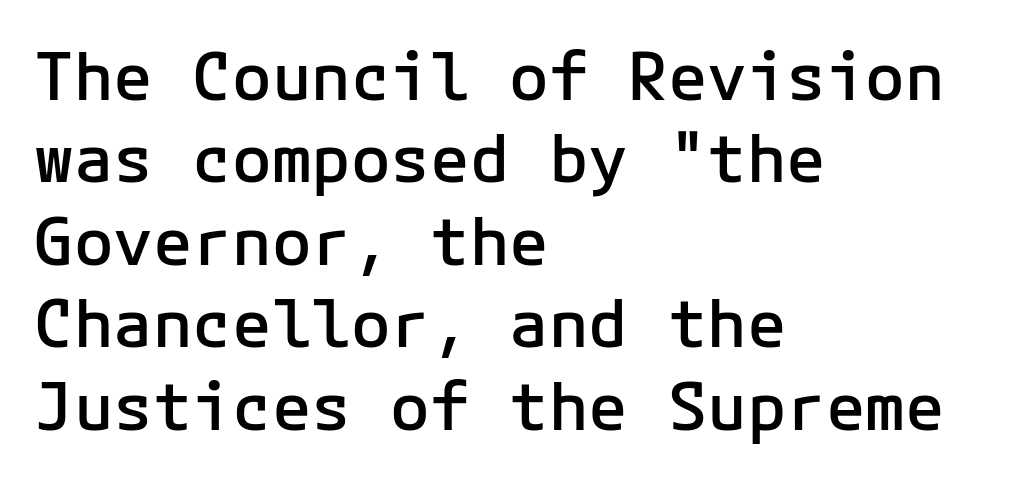
The image shows 66 px semibold sans-serif type, upright, monospaced; set left-aligned, normal line spacing (1.25x), normal letter spacing, not underlined; low stroke contrast and a medium x-height.
